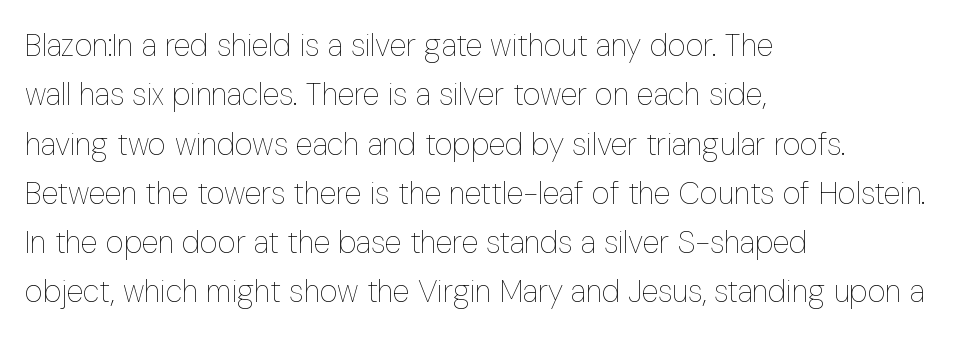
{"italic": "no", "bold": "no", "weight": "thin", "width": "condensed", "stroke_contrast": "low", "x_height": "medium", "monospaced": "no", "underline": "no", "align": "left", "line_spacing": "normal", "line_spacing_ratio": 1.59, "letter_spacing": "normal", "letter_spacing_em": 0.0, "glyph_px": 31}
